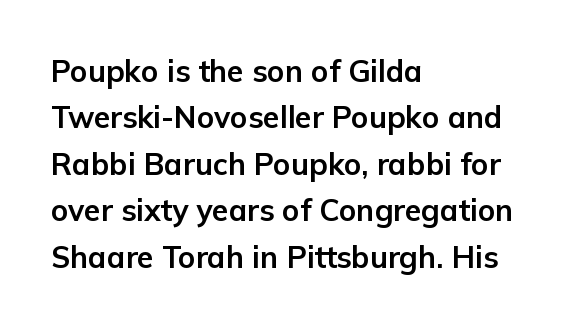
{"serif": "no", "italic": "no", "bold": "yes", "weight": "bold", "width": "normal", "stroke_contrast": "low", "x_height": "medium", "monospaced": "no", "underline": "no", "align": "left", "line_spacing": "normal", "line_spacing_ratio": 1.55, "letter_spacing": "normal", "letter_spacing_em": 0.0, "glyph_px": 30}
